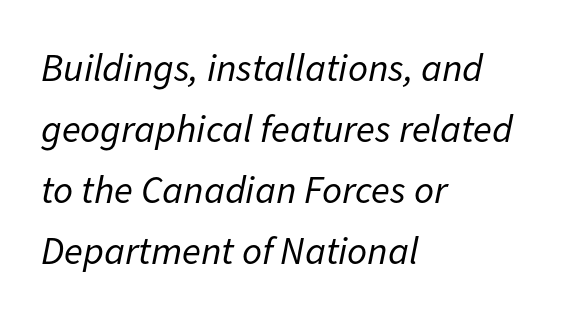
The image shows 39 px regular-weight type, italic (leaning right); set left-aligned, normal line spacing (1.56x), normal letter spacing, not underlined; low stroke contrast and a medium x-height.
